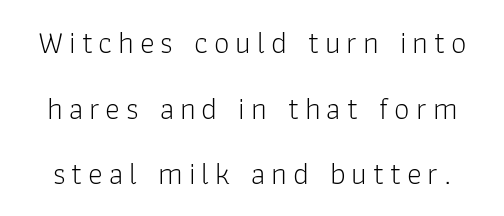
Is there any slant? The stems are plumb. The rendering uses a large line-height, opening up the rows. The baseline area is clear. The passage shown is typeset with a sans-serif family. These glyphs show unthickened strokes, regular width or finer. The letters advance in unequal steps, a hallmark of proportional type.
